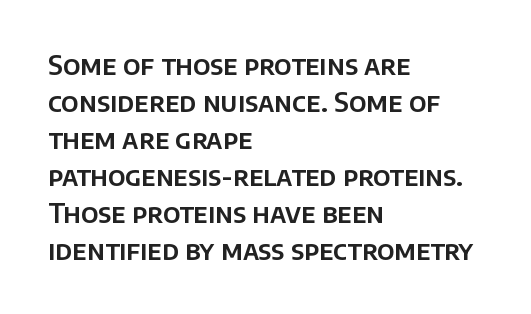
Q: Is the text italic (slanted)? A: No, it is upright.
Q: Is the text underlined? A: No.
Q: How is the paragraph aligned? A: Left-aligned.
Q: Is the spacing between letters normal or unusually wide? A: Normal.
Q: Is the spacing between lines tight, normal or loose? A: Normal.
